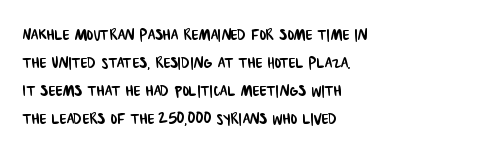
Bare-footed words on every line. Evenly set lines give the paragraph a standard silhouette. Glyph-to-glyph distance matches everyday printed text. Teacher's note: observe the even left margin — that is flush-left alignment.
